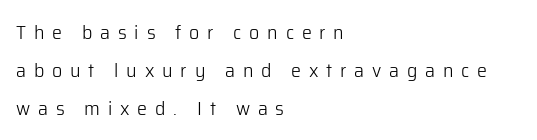
The rag falls on the right side of this text block. The rendering inserts visible extra space after every character. Type without underlining. It's the straight-up-and-down kind of type. Nothing heavy about these letters — not bold at all.
